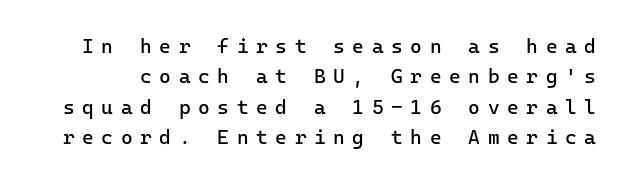
The image shows 20 px text type, upright; set normal line spacing (1.52x), unusually wide letter spacing (+0.38 em), not underlined.
